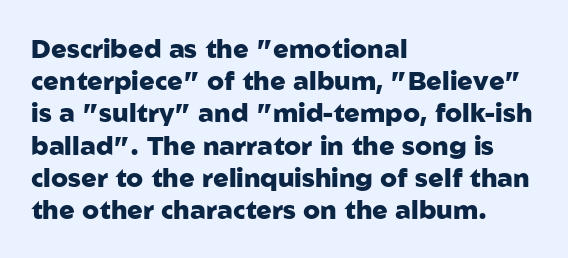
Q: Is the text bold? A: Yes.
Q: Is the text italic (slanted)? A: No, it is upright.
Q: Is the text underlined? A: No.
Q: How is the paragraph aligned? A: Left-aligned.
Q: Is the spacing between letters normal or unusually wide? A: Normal.
